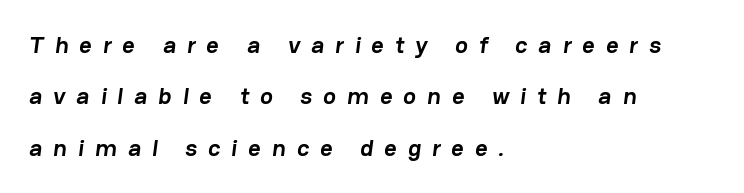
Q: Is the text bold? A: Yes.
Q: Is the text underlined? A: No.
Q: How is the paragraph aligned? A: Left-aligned.
Q: Is the spacing between letters normal or unusually wide? A: Unusually wide.
Q: Is the spacing between lines tight, normal or loose? A: Loose.
